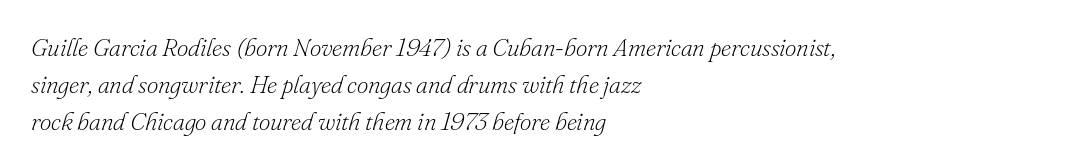
A student would call this left alignment; a typographer would say flush left, rag right. Is the type slanted? Yes — the strokes lean at a clear angle. The weight would be labelled regular, book, light, or lighter still. Letter spacing: default.
